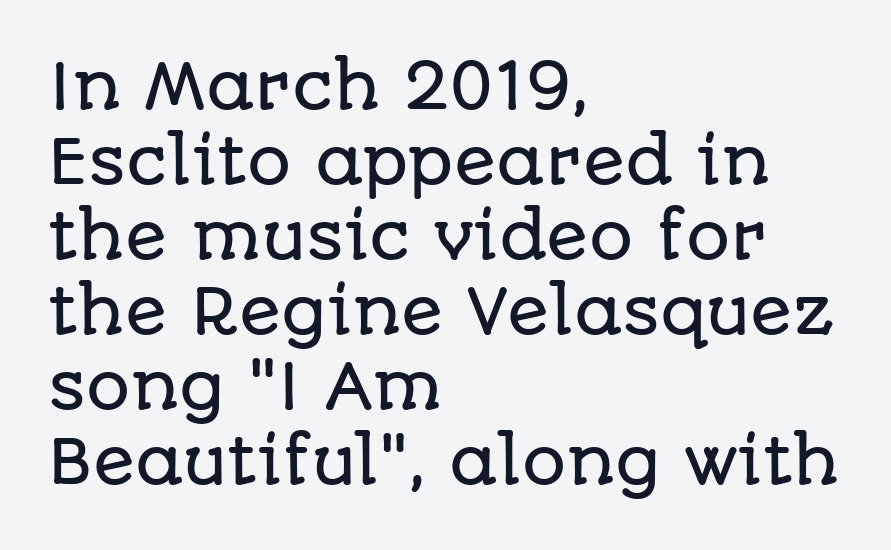
Q: Is the text italic (slanted)? A: No, it is upright.
Q: Is the typeface a serif or a sans-serif typeface? A: Sans-serif.
Q: Is the text underlined? A: No.
Q: How is the paragraph aligned? A: Left-aligned.
Q: Is the spacing between letters normal or unusually wide? A: Normal.
Q: Width (condensed, normal, or wide)? A: Normal.
Q: Stroke contrast? A: Low.
Q: x-height? A: Large.
Q: Monospaced? A: No.
